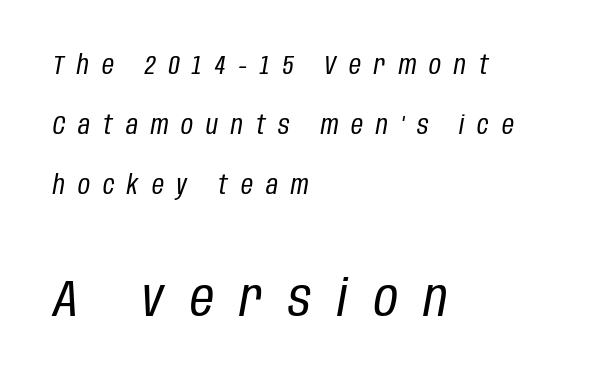
The image shows 52 px regular-weight, condensed type, italic (leaning right); set left-aligned, loose line spacing (2.3x), unusually wide letter spacing (+0.5 em), not underlined; the second (bottom) block is 2.0x larger; low stroke contrast and a large x-height.
